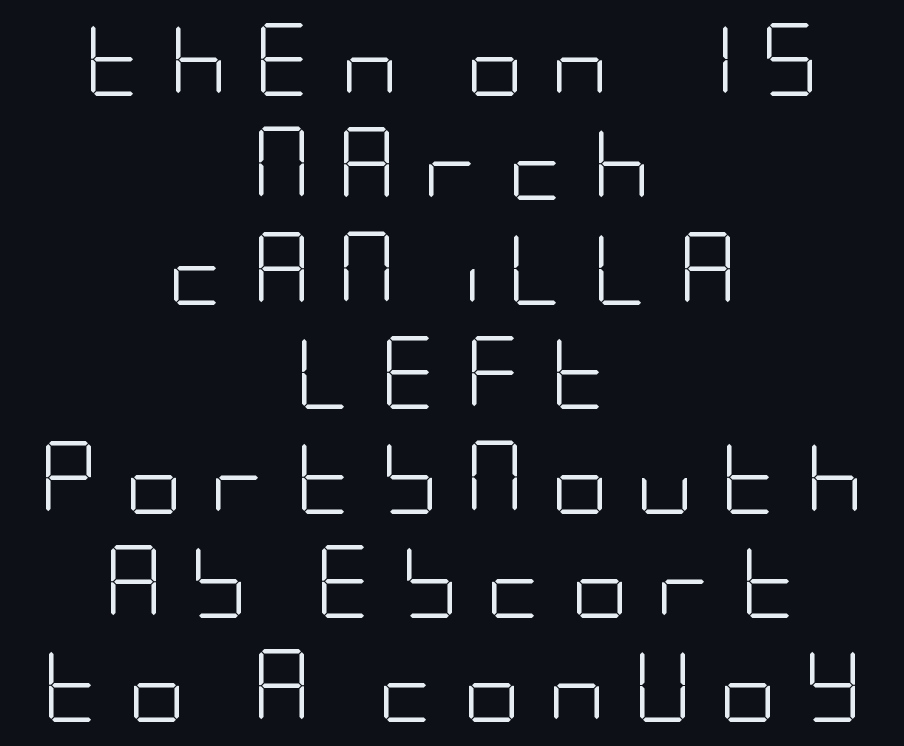
Q: Is the text bold? A: No.
Q: Is the text italic (slanted)? A: No, it is upright.
Q: Is the typeface a serif or a sans-serif typeface? A: Sans-serif.
Q: Is the text underlined? A: No.
Q: How is the paragraph aligned? A: Centered.
Q: Is the spacing between letters normal or unusually wide? A: Unusually wide.
Q: Is the spacing between lines tight, normal or loose? A: Normal.
Q: Width (condensed, normal, or wide)? A: Condensed.
Q: Stroke contrast? A: Low.
Q: x-height? A: Large.
